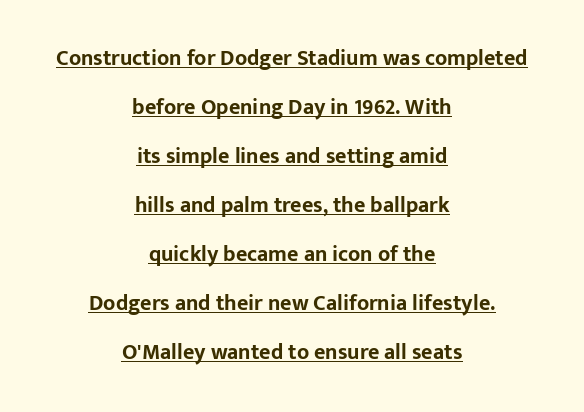
{"italic": "no", "bold": "yes", "underline": "yes", "align": "center", "line_spacing": "loose", "line_spacing_ratio": 2.23, "letter_spacing": "normal", "letter_spacing_em": 0.0, "glyph_px": 22}
